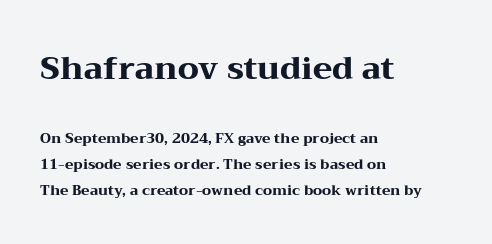
Spacing verdict: proportional, widths tailored to each character. A classic flush-left, rag-right setting is used for this passage. Students, note that the glyphs here touch the page at normal intervals. No italicization has been applied; the sample stays upright.
